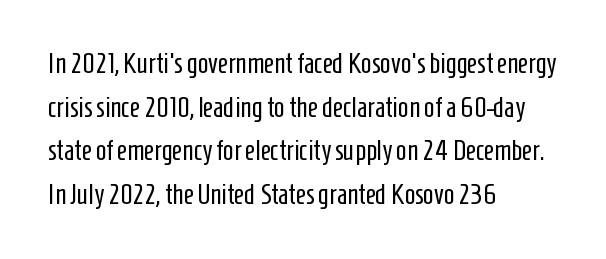
The image shows 28 px regular-weight, condensed sans-serif type, upright; set left-aligned, normal line spacing (1.56x), normal letter spacing, not underlined; low stroke contrast and a medium x-height.
